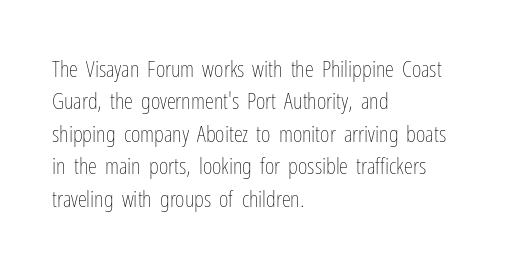
The image shows 23 px text type, upright; set left-aligned, normal line spacing (1.41x), normal letter spacing, not underlined.
